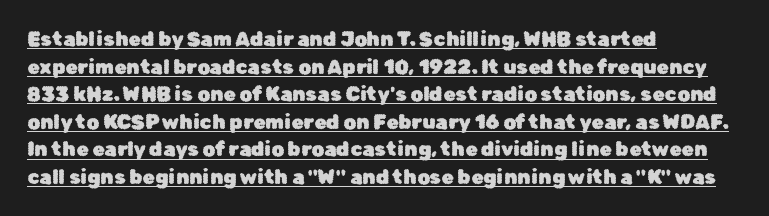
Q: Is the text italic (slanted)? A: No, it is upright.
Q: Is the text underlined? A: Yes.
Q: How is the paragraph aligned? A: Left-aligned.
Q: Is the spacing between letters normal or unusually wide? A: Normal.
Q: Is the spacing between lines tight, normal or loose? A: Normal.
